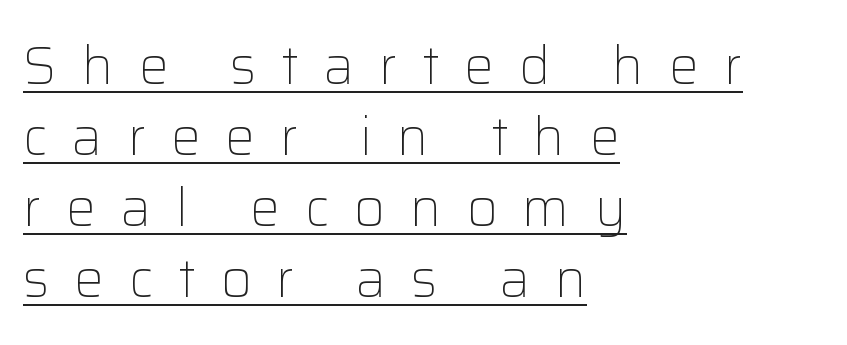
{"serif": "no", "italic": "no", "bold": "no", "weight": "light", "width": "normal", "stroke_contrast": "low", "x_height": "medium", "monospaced": "no", "underline": "yes", "align": "left", "line_spacing": "normal", "line_spacing_ratio": 1.34, "letter_spacing": "wide", "letter_spacing_em": 0.47, "glyph_px": 53}
